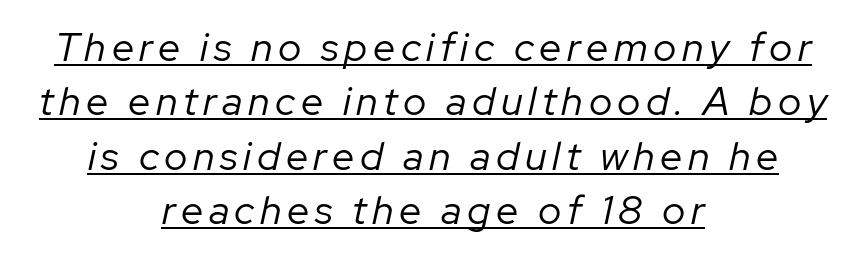
The image shows 40 px regular-weight type, italic (leaning right); set centered, normal line spacing (1.36x), underlined; low stroke contrast and a medium x-height.
